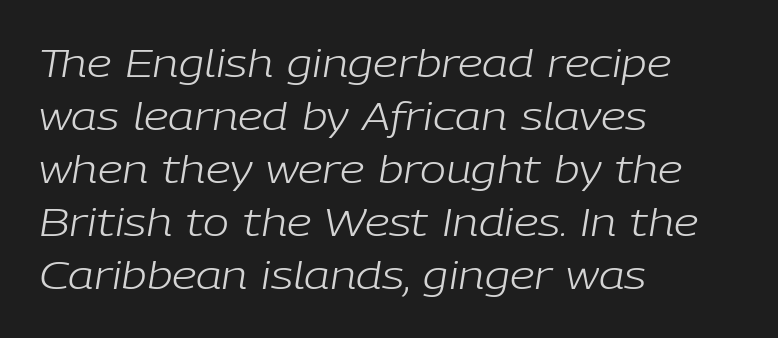
{"italic": "yes", "lean": "right", "slant_degrees": 9, "bold": "no", "weight": "light", "width": "normal", "stroke_contrast": "low", "x_height": "medium", "monospaced": "no", "underline": "no", "align": "left", "line_spacing": "normal", "line_spacing_ratio": 1.36, "letter_spacing": "normal", "letter_spacing_em": 0.0, "glyph_px": 39}
